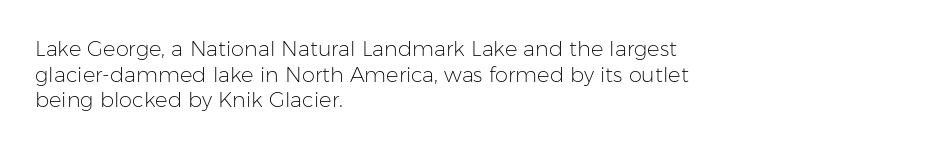
{"italic": "no", "bold": "no", "underline": "no", "align": "left", "line_spacing_ratio": 1.22, "letter_spacing": "normal", "letter_spacing_em": 0.0, "glyph_px": 21}
